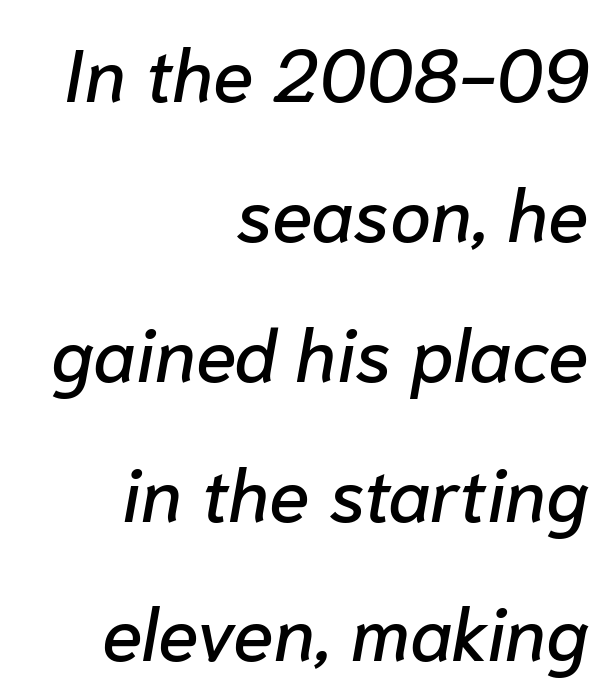
{"italic": "yes", "lean": "right", "slant_degrees": 10, "width": "normal", "stroke_contrast": "low", "x_height": "medium", "monospaced": "no", "underline": "no", "align": "right", "line_spacing_ratio": 1.89, "letter_spacing": "normal", "letter_spacing_em": 0.0, "glyph_px": 74}
